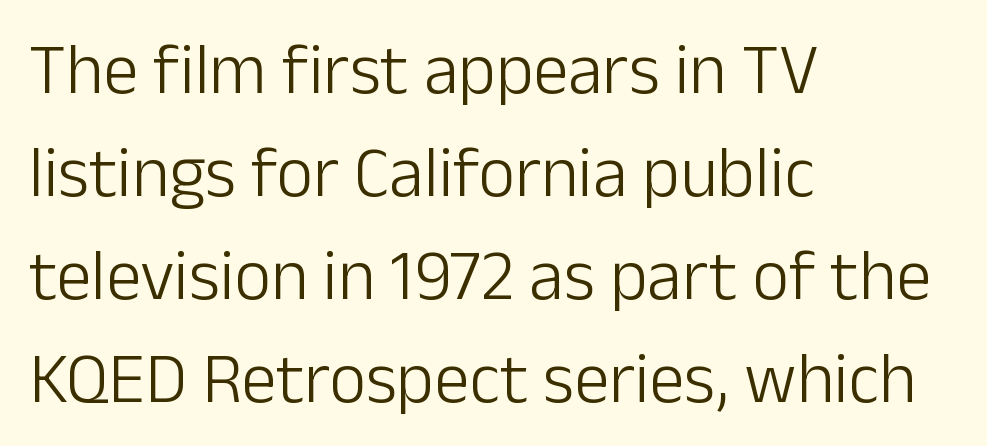
The image shows 71 px light sans-serif type, upright; set left-aligned, normal line spacing (1.45x), normal letter spacing, not underlined; low stroke contrast and a medium x-height.
